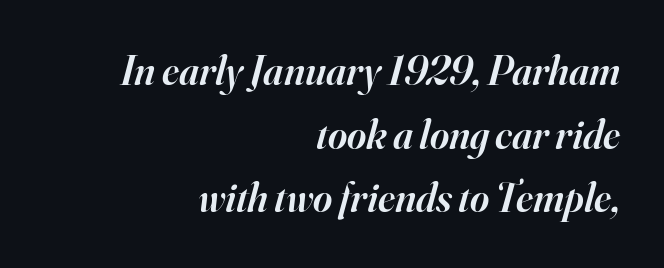
Q: Is the text bold? A: Semi-bold.
Q: Is the text italic (slanted)? A: Yes, it leans right by about 16 degrees.
Q: Is the typeface a serif or a sans-serif typeface? A: Serif.
Q: Is the text underlined? A: No.
Q: How is the paragraph aligned? A: Right-aligned.
Q: Is the spacing between letters normal or unusually wide? A: Normal.
Q: Is the spacing between lines tight, normal or loose? A: Normal.
Q: Width (condensed, normal, or wide)? A: Normal.
Q: Stroke contrast? A: High.
Q: x-height? A: Small.
Q: Monospaced? A: No.
